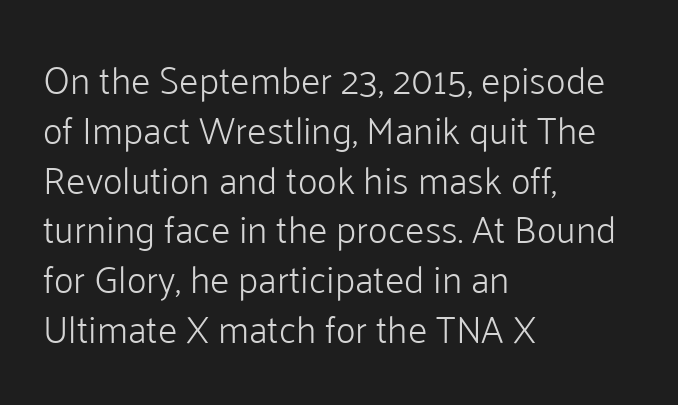
Stroke mass is kept to a normal reading level or below. Character widths vary here, with narrow letters taking less room than wide ones. The lettering holds an erect, upright posture throughout. A student would call this left alignment; a typographer would say flush left, rag right. Honestly, there is no underline to notice here at all. The tracking reads as untouched default to a designer's eye.
